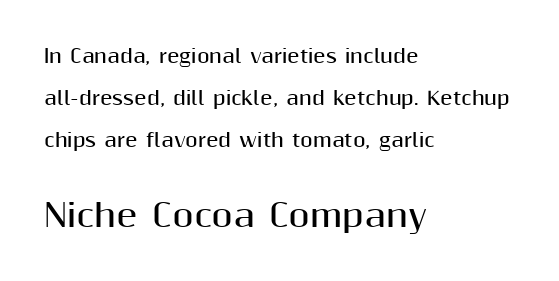
{"serif": "no", "italic": "no", "bold": "yes", "weight": "bold", "width": "normal", "stroke_contrast": "medium", "x_height": "medium", "monospaced": "no", "underline": "no", "align": "left", "line_spacing": "loose", "line_spacing_ratio": 2.33, "letter_spacing": "normal", "letter_spacing_em": 0.0, "larger_block": "second", "size_ratio": 1.72, "glyph_px": 31}
